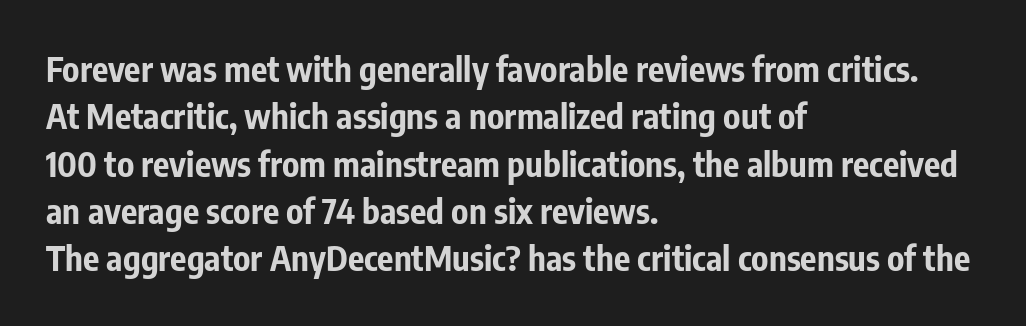
Vertically, the passage feels balanced, rows spaced as you'd expect. Spacing verdict: proportional, widths tailored to each character. The foot of each line stays bare and open. All the whitespace from short lines collects on the right. In terms of posture, this sample is upright. Standard letterfit; no display-style spreading of the glyphs.
